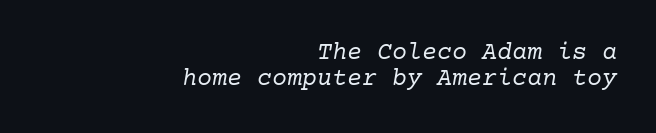
Q: Is the text bold? A: No.
Q: Is the text italic (slanted)? A: Yes, it leans right by about 10 degrees.
Q: Is the text underlined? A: No.
Q: How is the paragraph aligned? A: Right-aligned.
Q: Is the spacing between letters normal or unusually wide? A: Normal.
Q: Is the spacing between lines tight, normal or loose? A: Tight.
